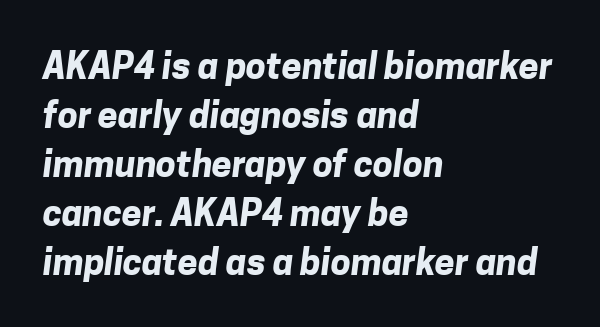
{"serif": "no", "bold": "yes", "weight": "bold", "width": "normal", "stroke_contrast": "low", "x_height": "medium", "monospaced": "no", "underline": "no", "align": "left", "line_spacing": "normal", "line_spacing_ratio": 1.36, "letter_spacing": "normal", "letter_spacing_em": 0.0, "glyph_px": 36}
